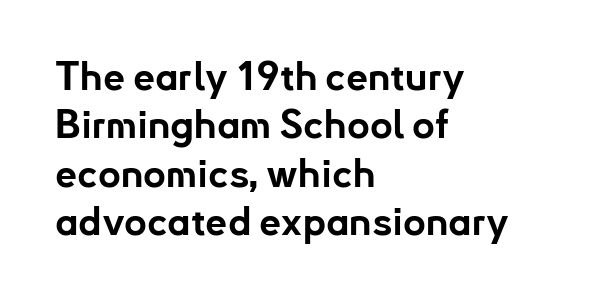
{"serif": "no", "italic": "no", "bold": "yes", "weight": "bold", "width": "normal", "stroke_contrast": "low", "x_height": "small", "monospaced": "no", "underline": "no", "align": "left", "line_spacing_ratio": 1.24, "letter_spacing": "normal", "letter_spacing_em": 0.0, "glyph_px": 39}
